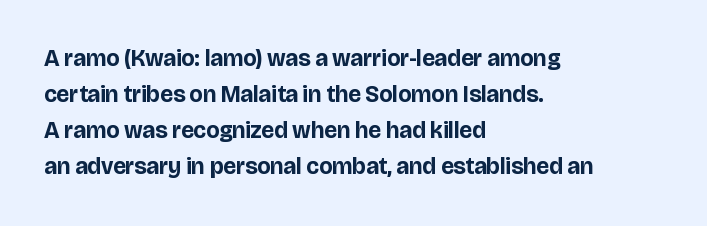
Q: Is the text bold? A: Yes.
Q: Is the text italic (slanted)? A: No, it is upright.
Q: Is the text underlined? A: No.
Q: How is the paragraph aligned? A: Left-aligned.
Q: Is the spacing between letters normal or unusually wide? A: Normal.
Q: Is the spacing between lines tight, normal or loose? A: Normal.
